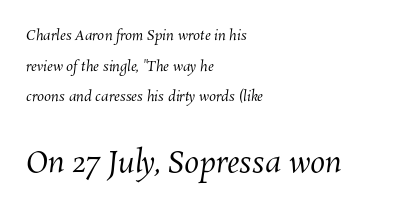
The area under the type is left untouched. In terms of letterspacing, this is plain default setting. You could not count columns in this text — the font is proportionally spaced. A classic flush-left, rag-right setting is used for this passage. Does the bottom block carry the larger type? Yes, it does.
